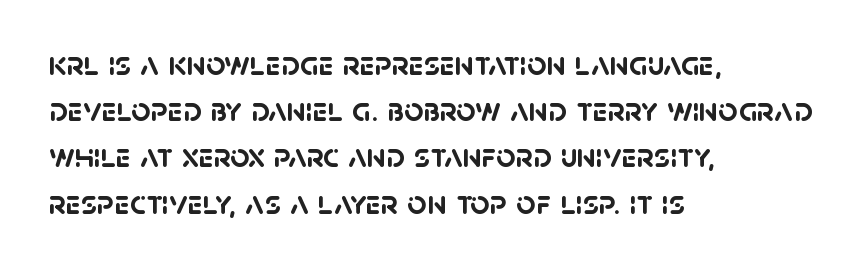
{"serif": "no", "bold": "yes", "weight": "semibold", "width": "normal", "stroke_contrast": "low", "x_height": "large", "monospaced": "no", "underline": "no", "align": "left", "line_spacing": "normal", "line_spacing_ratio": 1.36, "letter_spacing": "normal", "letter_spacing_em": 0.0, "glyph_px": 34}
